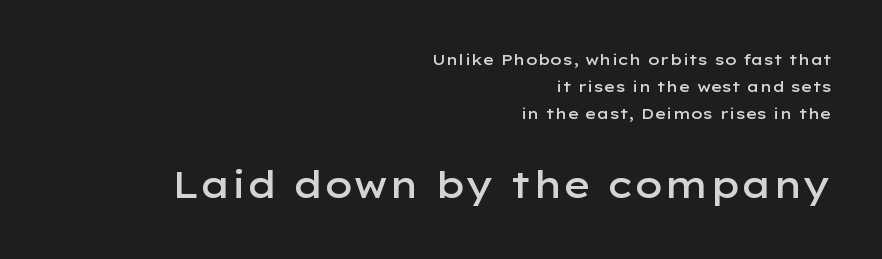
{"serif": "no", "italic": "no", "bold": "semi", "weight": "semibold", "width": "wide", "stroke_contrast": "low", "x_height": "medium", "monospaced": "no", "underline": "no", "align": "right", "line_spacing_ratio": 1.81, "letter_spacing": "normal", "letter_spacing_em": 0.0, "larger_block": "second", "size_ratio": 2.47, "glyph_px": 37}
